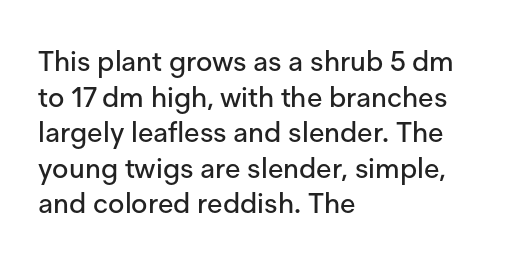
If you drew a ruler down the left edge, every line would touch it. Proportional: the letters do not fall into vertical columns. Characters follow at the spacing the type designer built in. If you measured baseline to baseline, you'd find a middling distance. Grotesque or geometric, the face here clearly has no serifs.
